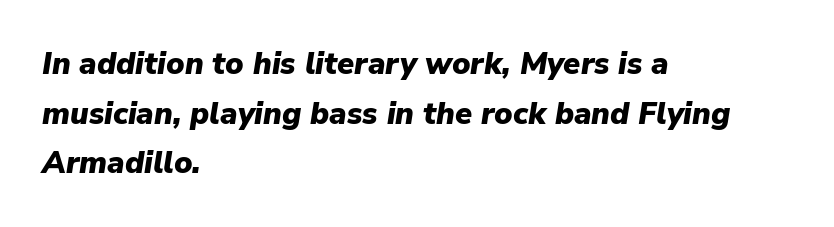
{"italic": "yes", "lean": "right", "slant_degrees": 9, "bold": "yes", "weight": "heavy", "width": "normal", "stroke_contrast": "low", "x_height": "medium", "monospaced": "no", "underline": "no", "align": "left", "line_spacing": "normal", "line_spacing_ratio": 1.6, "letter_spacing": "normal", "letter_spacing_em": 0.0, "glyph_px": 31}
